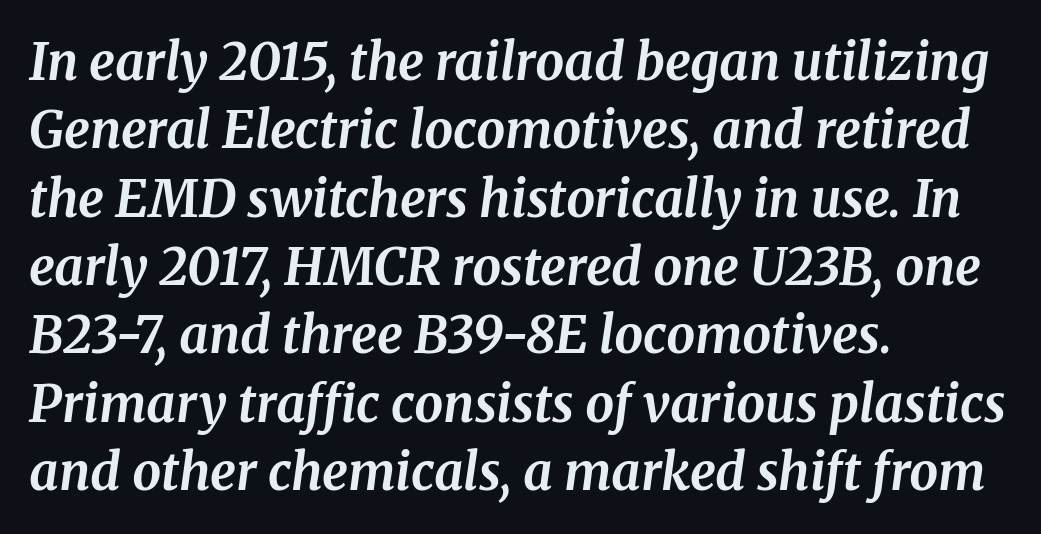
The image shows 51 px bold serif type, italic (leaning right); set left-aligned, normal line spacing (1.34x), normal letter spacing, not underlined; medium stroke contrast and a medium x-height.
